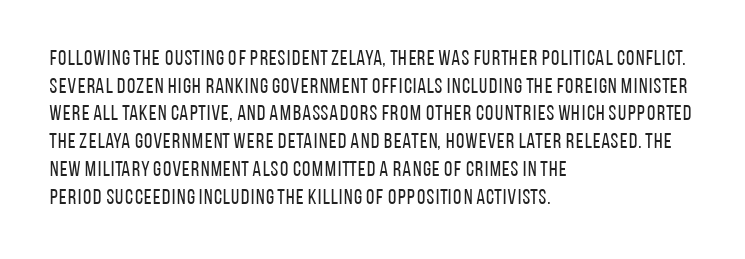
Every stem runs plumb, perpendicular to the baseline. Leftover space on each line is placed entirely after the last word. Check the space under the baseline: it is left empty. This reads as an unemphasized weight, regular at the heaviest. Caption: standard tracking, unaltered.
